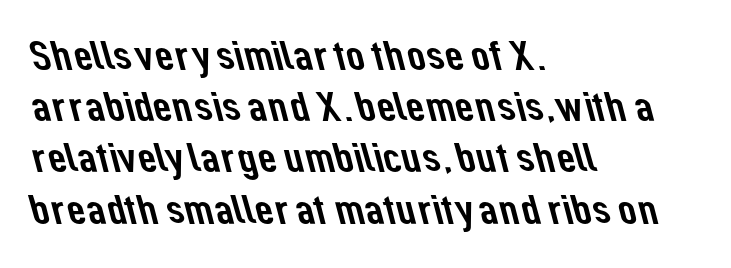
{"serif": "no", "width": "normal", "stroke_contrast": "low", "x_height": "medium", "monospaced": "no", "underline": "no", "align": "left", "line_spacing": "normal", "line_spacing_ratio": 1.25, "letter_spacing": "normal", "letter_spacing_em": 0.0, "glyph_px": 41}
